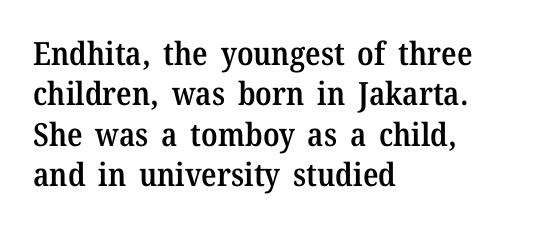
Q: Is the text bold? A: Semi-bold.
Q: Is the text italic (slanted)? A: No, it is upright.
Q: Is the typeface a serif or a sans-serif typeface? A: Serif.
Q: Is the text underlined? A: No.
Q: How is the paragraph aligned? A: Left-aligned.
Q: Is the spacing between letters normal or unusually wide? A: Normal.
Q: Is the spacing between lines tight, normal or loose? A: Normal.
Q: Width (condensed, normal, or wide)? A: Normal.
Q: Stroke contrast? A: Medium.
Q: x-height? A: Medium.
Q: Monospaced? A: No.
